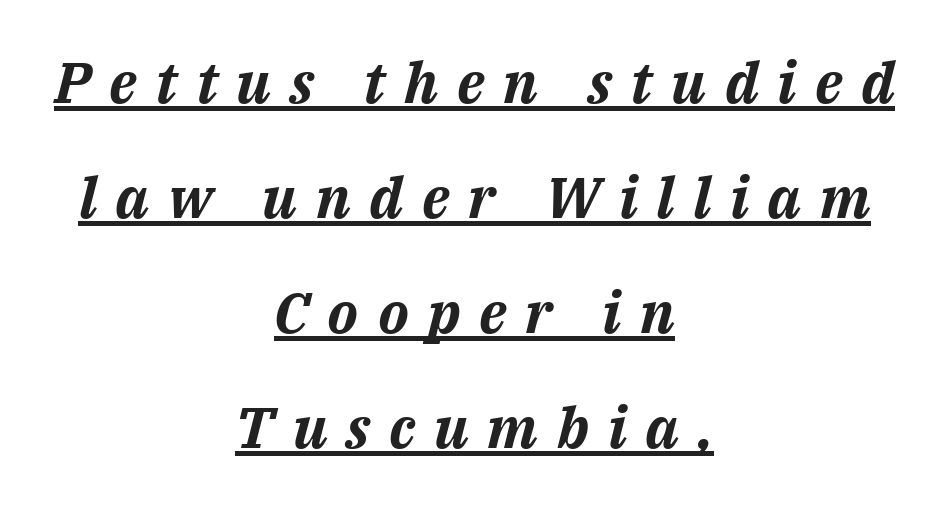
The image shows 57 px bold type, italic (leaning right); set centered, loose line spacing (2.02x), unusually wide letter spacing (+0.33 em), underlined; medium stroke contrast and a medium x-height.
